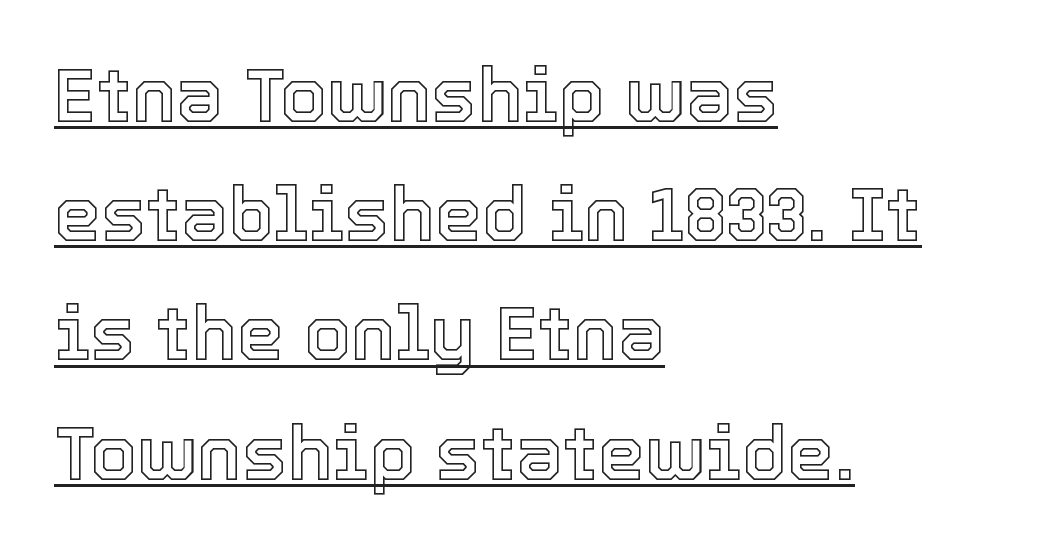
The image shows 75 px text type, upright; set left-aligned, normal line spacing (1.59x), normal letter spacing, underlined; a medium x-height.
